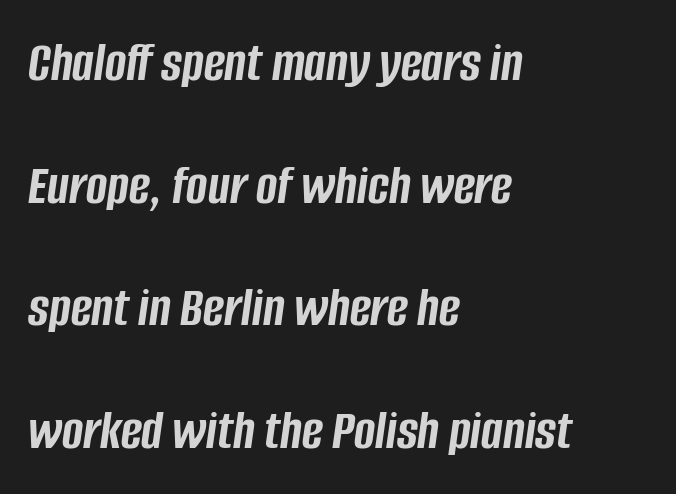
The image shows 57 px semibold, condensed type, italic (leaning right); set left-aligned, loose line spacing (2.15x), normal letter spacing, not underlined; low stroke contrast and a large x-height.
